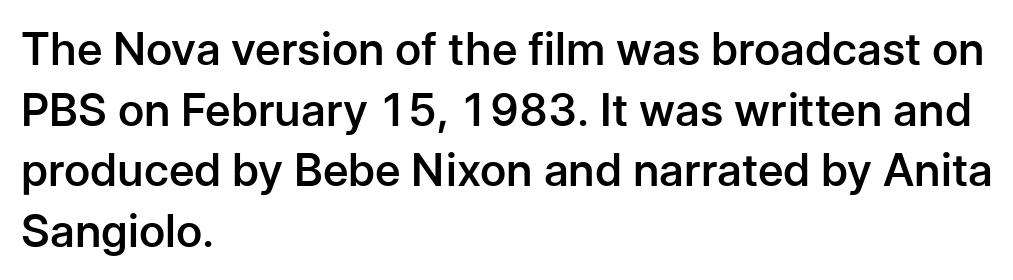
The image shows 45 px semibold sans-serif type, upright; set left-aligned, normal line spacing (1.35x), normal letter spacing, not underlined; low stroke contrast and a medium x-height.
